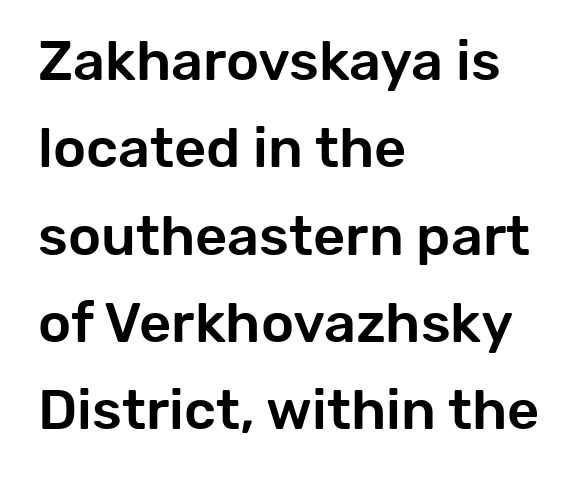
{"serif": "no", "italic": "no", "width": "normal", "stroke_contrast": "low", "x_height": "medium", "monospaced": "no", "underline": "no", "align": "left", "line_spacing": "normal", "line_spacing_ratio": 1.56, "letter_spacing": "normal", "letter_spacing_em": 0.0, "glyph_px": 56}
